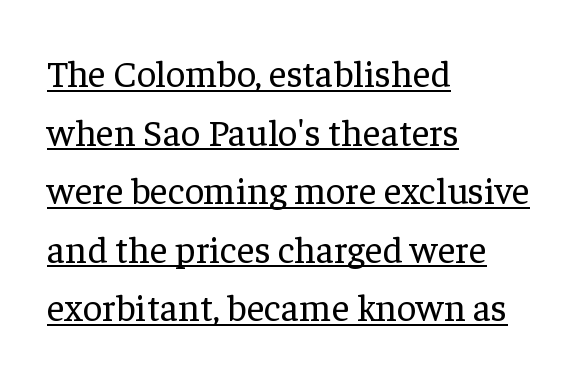
{"serif": "yes", "italic": "no", "bold": "no", "weight": "regular", "width": "normal", "stroke_contrast": "low", "x_height": "medium", "monospaced": "no", "underline": "yes", "align": "left", "line_spacing": "normal", "line_spacing_ratio": 1.54, "letter_spacing": "normal", "letter_spacing_em": 0.0, "glyph_px": 38}
